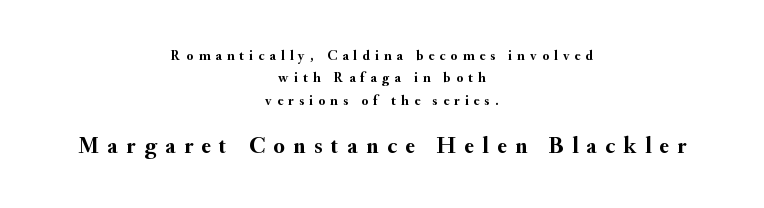
Q: Is the text bold? A: Yes.
Q: Is the text italic (slanted)? A: No, it is upright.
Q: Is the text underlined? A: No.
Q: How is the paragraph aligned? A: Centered.
Q: Is the spacing between letters normal or unusually wide? A: Unusually wide.
Q: Is the spacing between lines tight, normal or loose? A: Normal.
Q: Which block of text is set in a larger size, the first (top) or the second (bottom)? A: The second (bottom) one.
